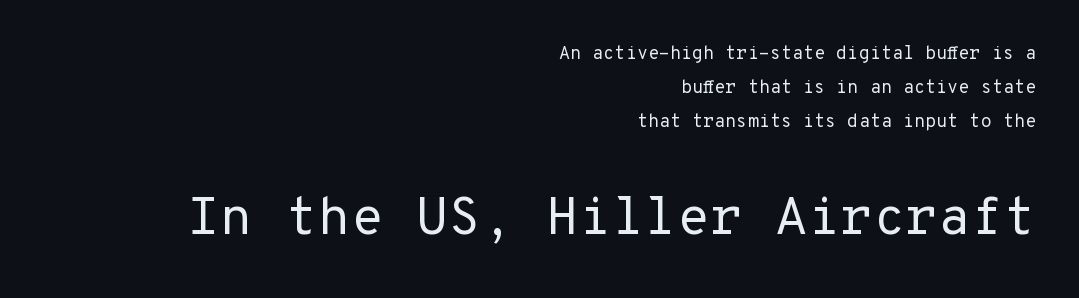
The image shows 53 px regular-weight sans-serif type, upright, monospaced; set right-aligned, line spacing 1.88x, normal letter spacing, not underlined; the second (bottom) block is 2.94x larger; low stroke contrast and a medium x-height.
